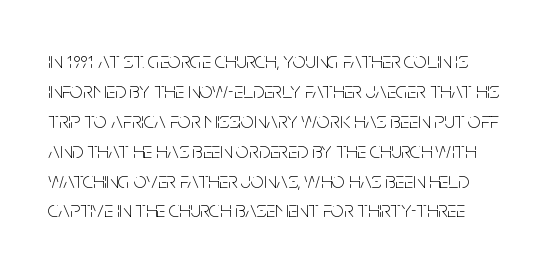
Clear beneath every line of the passage. Weight: regular or lighter. The axis of the letterforms is exactly vertical. Each word holds together tightly as a unit, with standard inter-letter gaps. What's the leading like? Ordinary, nothing unusual.
